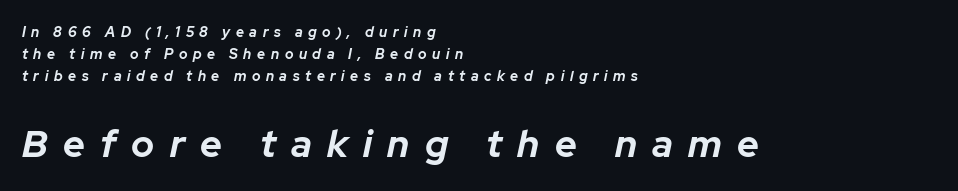
The image shows 38 px bold type, italic (leaning right); set left-aligned, normal line spacing (1.56x), unusually wide letter spacing (+0.4 em), not underlined; the second (bottom) block is 2.71x larger; low stroke contrast and a medium x-height.
